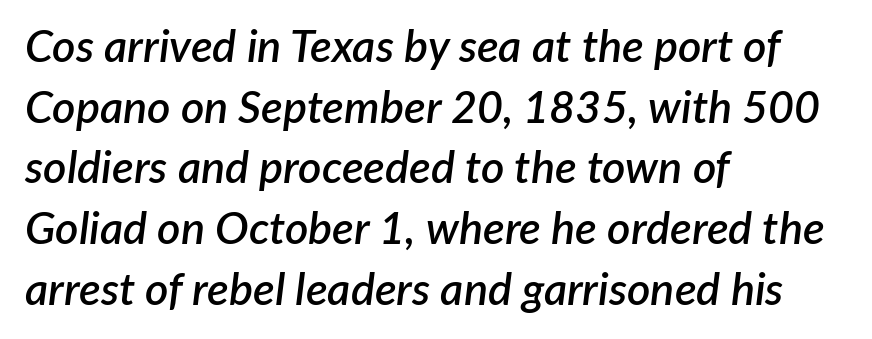
Looks like regular typesetting: each glyph gets only the width it needs. The face used here is rendered with its standard letterfit. Regular leading. It's the slanting kind of type. No word sits above an underline. As a designer I'd log this as weight 600, semibold.
